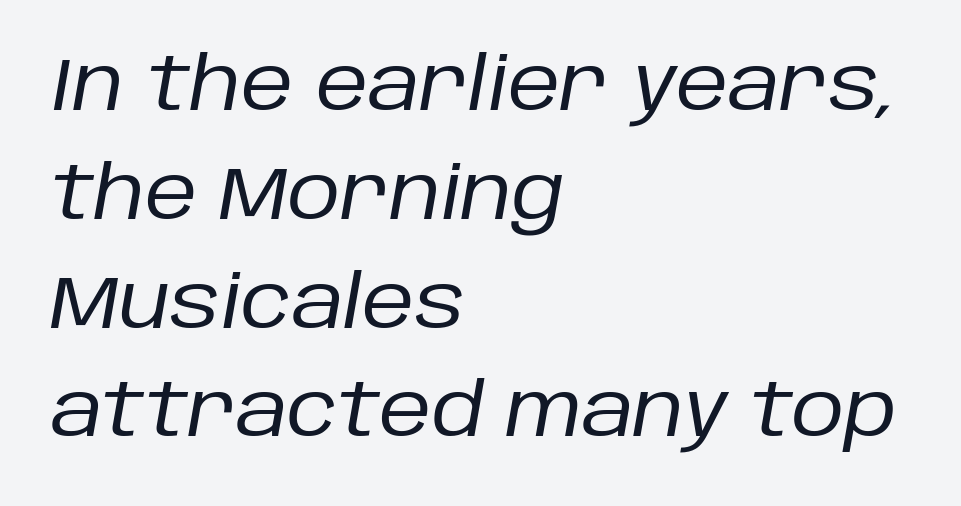
The image shows 73 px regular-weight type, italic (leaning right); set left-aligned, normal line spacing (1.49x), normal letter spacing, not underlined; low stroke contrast and a large x-height.
